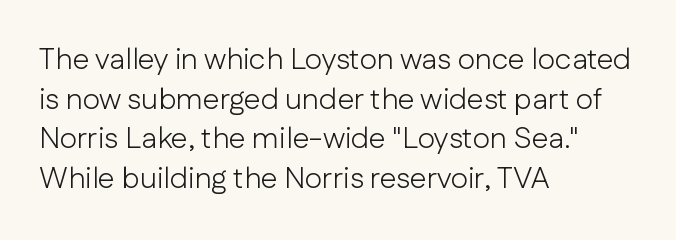
Q: Is the text bold? A: No.
Q: Is the text italic (slanted)? A: No, it is upright.
Q: Is the typeface a serif or a sans-serif typeface? A: Sans-serif.
Q: Is the text underlined? A: No.
Q: How is the paragraph aligned? A: Left-aligned.
Q: Is the spacing between letters normal or unusually wide? A: Normal.
Q: Is the spacing between lines tight, normal or loose? A: Normal.
Q: Width (condensed, normal, or wide)? A: Normal.
Q: Stroke contrast? A: Low.
Q: x-height? A: Medium.
Q: Monospaced? A: No.
